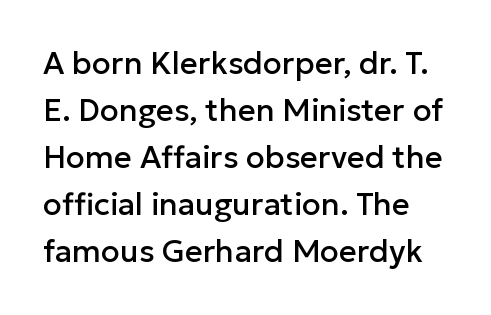
{"serif": "no", "italic": "no", "width": "normal", "stroke_contrast": "low", "x_height": "medium", "monospaced": "no", "underline": "no", "line_spacing": "normal", "line_spacing_ratio": 1.52, "letter_spacing": "normal", "letter_spacing_em": 0.0, "glyph_px": 31}
